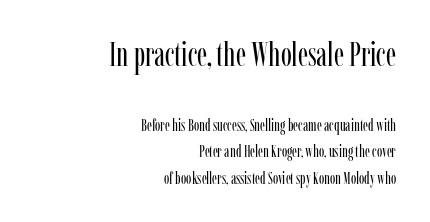
The image shows 33 px regular-weight, condensed serif type, upright; set right-aligned, normal line spacing (1.65x), normal letter spacing, not underlined; the first (top) block is 2.06x larger; low stroke contrast and a medium x-height.
